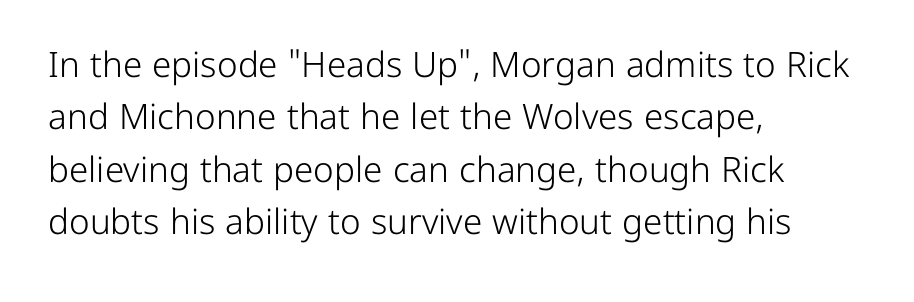
{"serif": "no", "italic": "no", "bold": "no", "weight": "light", "width": "normal", "stroke_contrast": "low", "x_height": "medium", "monospaced": "no", "underline": "no", "align": "left", "line_spacing": "normal", "line_spacing_ratio": 1.5, "letter_spacing": "normal", "letter_spacing_em": 0.0, "glyph_px": 35}
